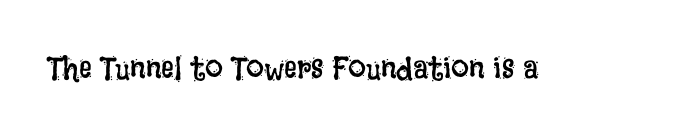
Q: Is the text bold? A: No.
Q: Is the text italic (slanted)? A: No, it is upright.
Q: Is the text underlined? A: No.
Q: Is the spacing between letters normal or unusually wide? A: Normal.
Q: Width (condensed, normal, or wide)? A: Condensed.
Q: Stroke contrast? A: Low.
Q: x-height? A: Large.
Q: Monospaced? A: No.
